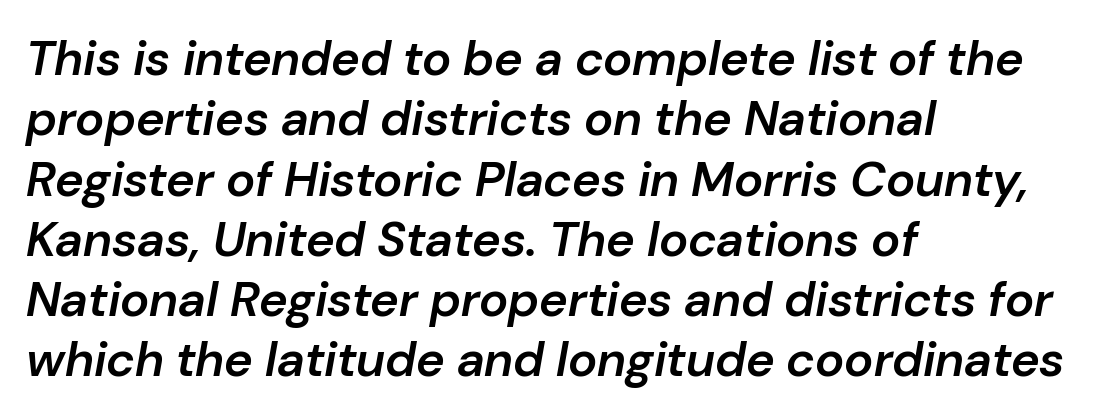
Yep, that's italic — everything's leaning. The space directly below the letters is spotless. Bold? Not quite — semibold, heavier than regular but stopping short. These lines are rendered in a variable-pitch font. Reading down the block, your eye returns to a fixed left position each line.
